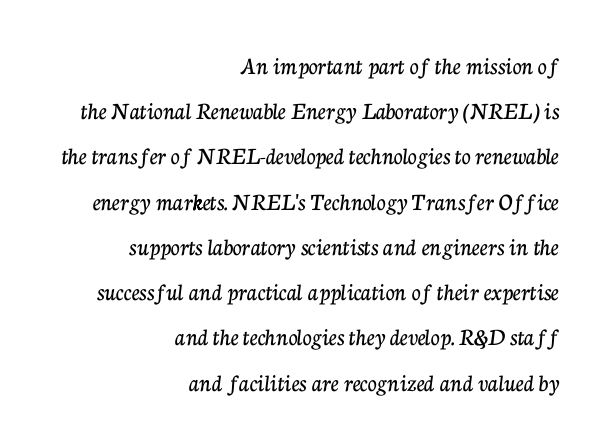
Q: Is the text italic (slanted)? A: Yes.
Q: Is the text underlined? A: No.
Q: How is the paragraph aligned? A: Right-aligned.
Q: Is the spacing between letters normal or unusually wide? A: Normal.
